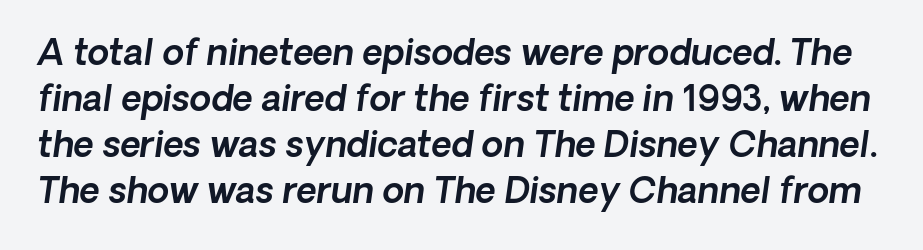
There is no visible air inserted between adjacent glyphs. The passage shown is typed in a proportional face where columns would drift. The designer left line spacing at the default. Check where the strokes stop: nothing finishes them off — pure sans.
